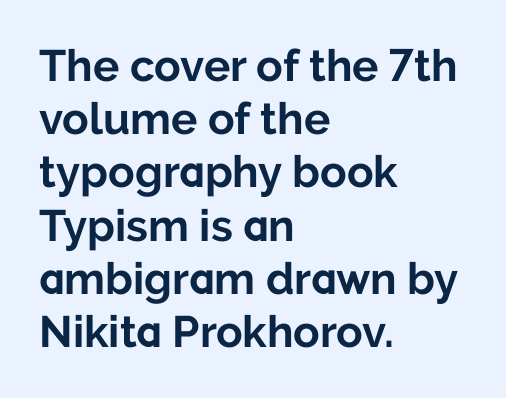
Line starts are locked; line ends wander. Note the varied advance widths — an 'i' is clearly narrower than an 'm'. Tracking value appears to be zero — textbook default spacing. Bold? Absolutely — the strokes are thick and heavy. Does the lettering tilt? It doesn't — this is upright. The characters display no serif detailing; their extremities are plain.
